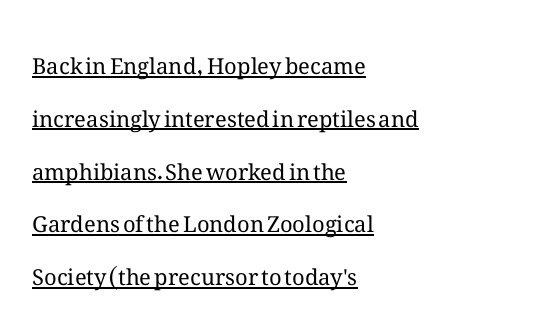
Q: Is the text bold? A: No.
Q: Is the text italic (slanted)? A: No, it is upright.
Q: Is the text underlined? A: Yes.
Q: How is the paragraph aligned? A: Left-aligned.
Q: Is the spacing between letters normal or unusually wide? A: Normal.
Q: Is the spacing between lines tight, normal or loose? A: Loose.
